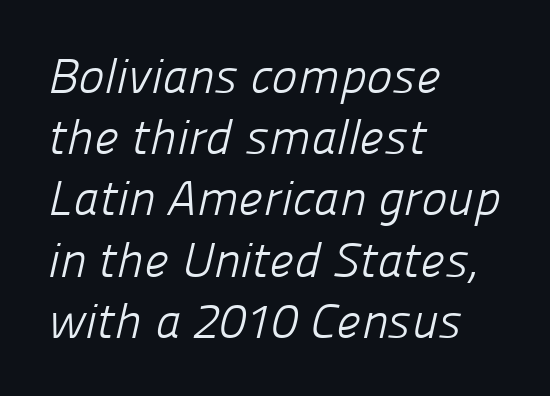
{"serif": "no", "bold": "no", "weight": "light", "width": "normal", "stroke_contrast": "low", "x_height": "medium", "monospaced": "no", "underline": "no", "align": "left", "line_spacing": "normal", "line_spacing_ratio": 1.25, "letter_spacing": "normal", "letter_spacing_em": 0.0, "glyph_px": 49}
